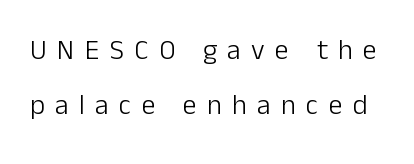
Q: Is the text bold? A: No.
Q: Is the text italic (slanted)? A: No, it is upright.
Q: Is the typeface a serif or a sans-serif typeface? A: Sans-serif.
Q: Is the text underlined? A: No.
Q: Is the spacing between letters normal or unusually wide? A: Unusually wide.
Q: Is the spacing between lines tight, normal or loose? A: Loose.
Q: Width (condensed, normal, or wide)? A: Normal.
Q: Stroke contrast? A: Low.
Q: x-height? A: Medium.
Q: Monospaced? A: No.
